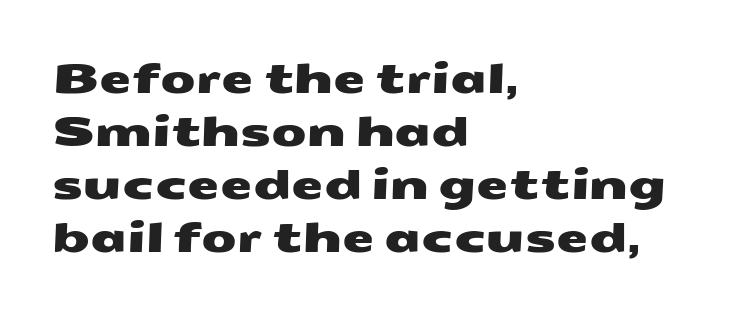
Do the characters align in a grid? No, the font is proportional. The string is rendered with underlining switched off. Whoever set this chose a conventional vertical rhythm. The line texture is even and compact thanks to regular tracking. Classification — sans serif. The typesetter chose a ragged-right arrangement here.
